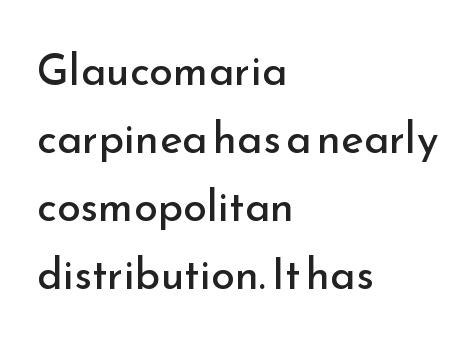
The face looks like a standard text weight, possibly lighter. Type style note: lacks serifs. Spacing between characters is what you'd get straight out of the box. Every character sits straight up, as roman type does. A typesetter would call this leading conventional body-copy spacing. Plain, unruled lines of type.
